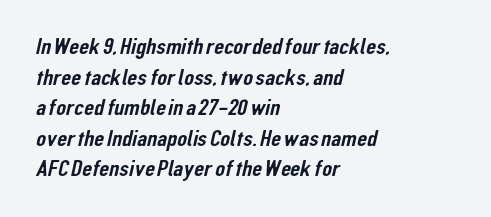
{"underline": "no", "align": "left", "line_spacing": "normal", "line_spacing_ratio": 1.33, "letter_spacing": "normal", "letter_spacing_em": 0.0, "glyph_px": 23}
